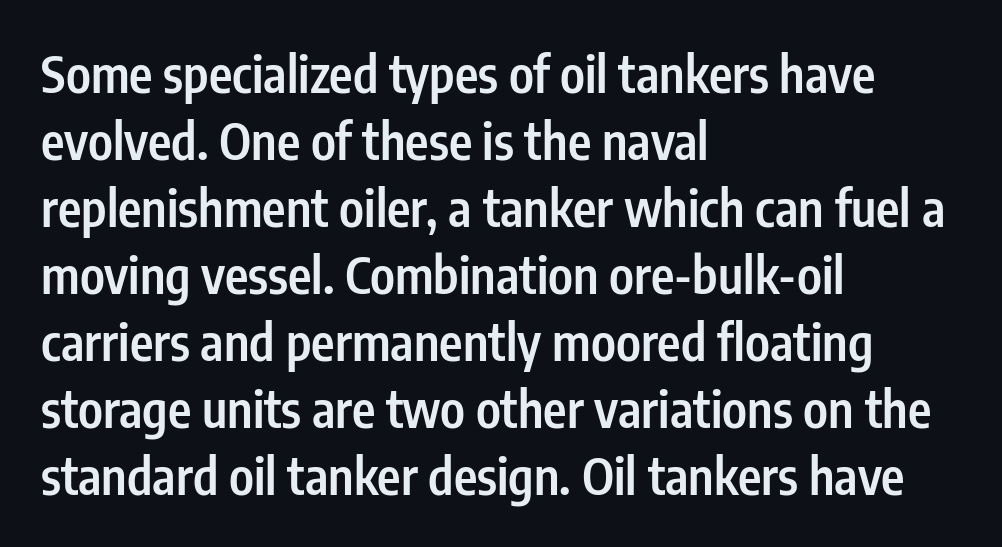
The image shows 50 px semibold, condensed sans-serif type, upright; set left-aligned, normal line spacing (1.34x), normal letter spacing, not underlined; low stroke contrast and a medium x-height.
